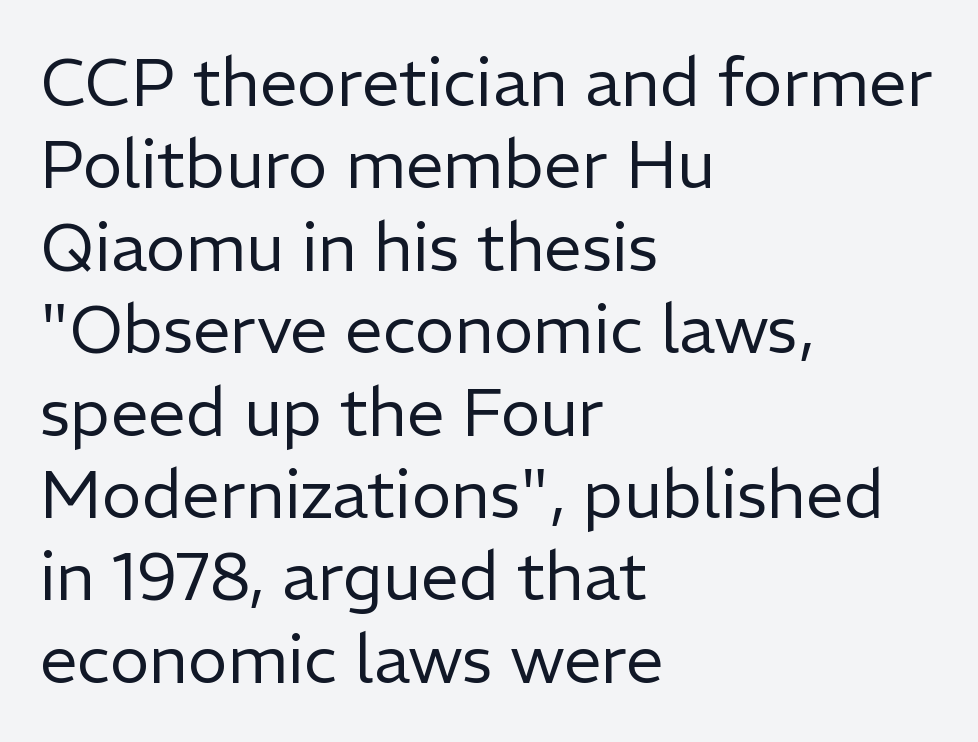
The image shows 67 px regular-weight sans-serif type, upright; set left-aligned, line spacing 1.23x, normal letter spacing, not underlined; low stroke contrast and a medium x-height.
